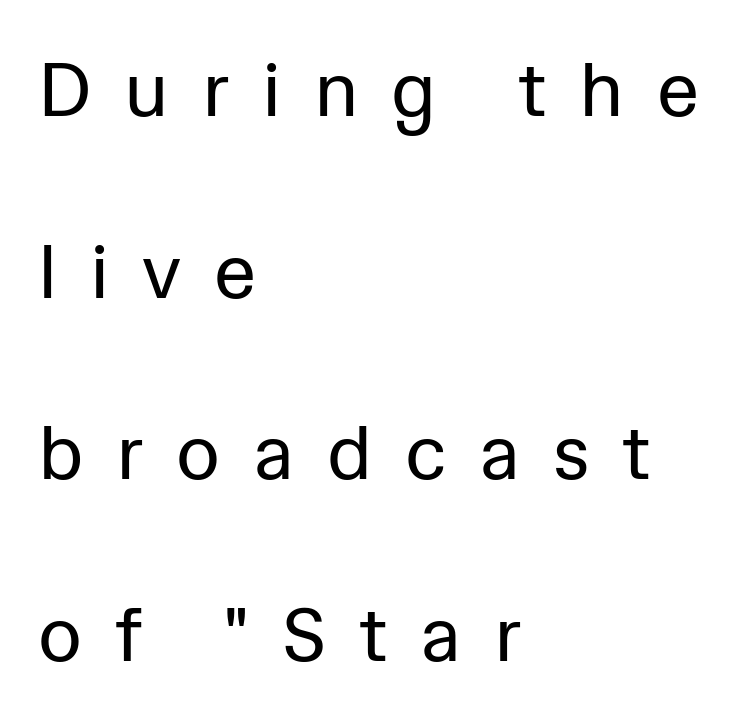
The image shows 76 px regular-weight sans-serif type, upright; set left-aligned, loose line spacing (2.39x), unusually wide letter spacing (+0.43 em), not underlined; low stroke contrast and a medium x-height.
